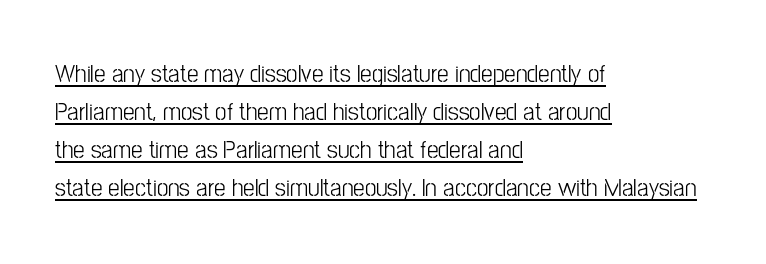
{"italic": "no", "underline": "yes", "align": "left", "line_spacing": "normal", "line_spacing_ratio": 1.46, "letter_spacing": "normal", "letter_spacing_em": 0.0, "glyph_px": 26}
